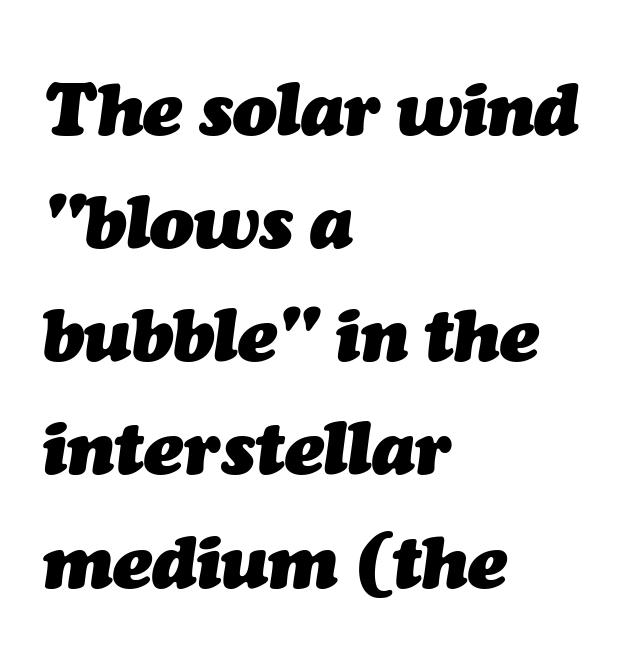
Q: Is the text bold? A: Yes.
Q: Is the text italic (slanted)? A: Yes, it leans right by about 7 degrees.
Q: Is the text underlined? A: No.
Q: How is the paragraph aligned? A: Left-aligned.
Q: Is the spacing between letters normal or unusually wide? A: Normal.
Q: Is the spacing between lines tight, normal or loose? A: Normal.
Q: Width (condensed, normal, or wide)? A: Normal.
Q: Stroke contrast? A: Medium.
Q: x-height? A: Medium.
Q: Monospaced? A: No.
